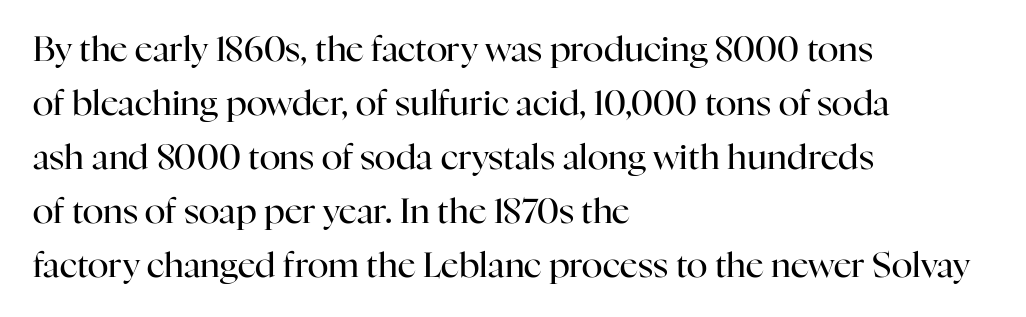
Q: Is the text bold? A: No.
Q: Is the text italic (slanted)? A: No, it is upright.
Q: Is the typeface a serif or a sans-serif typeface? A: Serif.
Q: Is the text underlined? A: No.
Q: How is the paragraph aligned? A: Left-aligned.
Q: Is the spacing between letters normal or unusually wide? A: Normal.
Q: Is the spacing between lines tight, normal or loose? A: Normal.
Q: Width (condensed, normal, or wide)? A: Normal.
Q: Stroke contrast? A: High.
Q: x-height? A: Medium.
Q: Monospaced? A: No.
